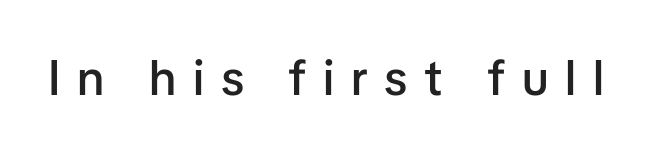
The image shows 49 px semibold sans-serif type, upright; set unusually wide letter spacing (+0.34 em), not underlined; low stroke contrast and a medium x-height.
